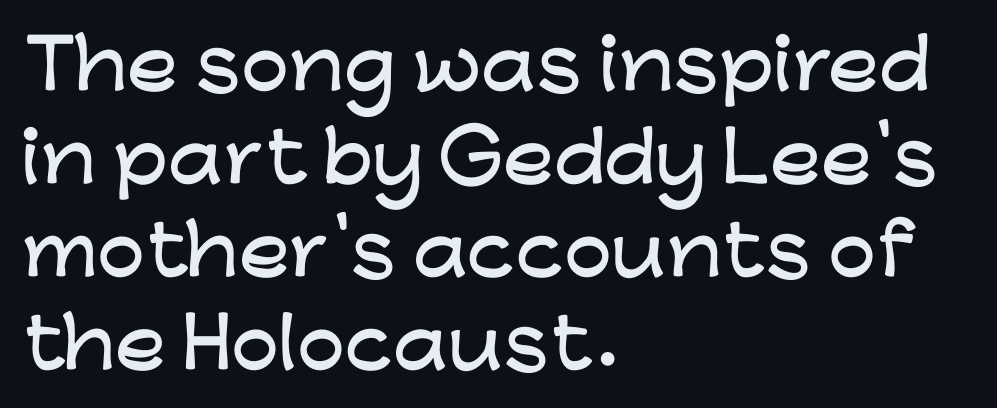
Leading matches the norm, producing a regular column. Every stem runs plumb, perpendicular to the baseline. No feet cap the strokes, marking this as sans-serif type. A typesetter would call this proportional, since set widths differ per character. Each line starts at the same left margin while the right side varies.
